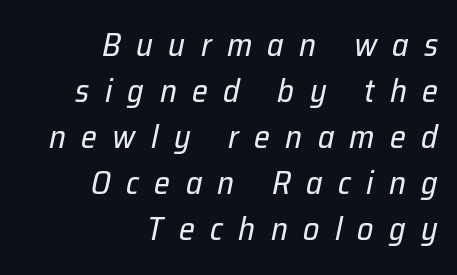
The image shows 32 px regular-weight type, italic (leaning right); set right-aligned, normal line spacing (1.44x), unusually wide letter spacing (+0.48 em), not underlined; low stroke contrast and a medium x-height.
